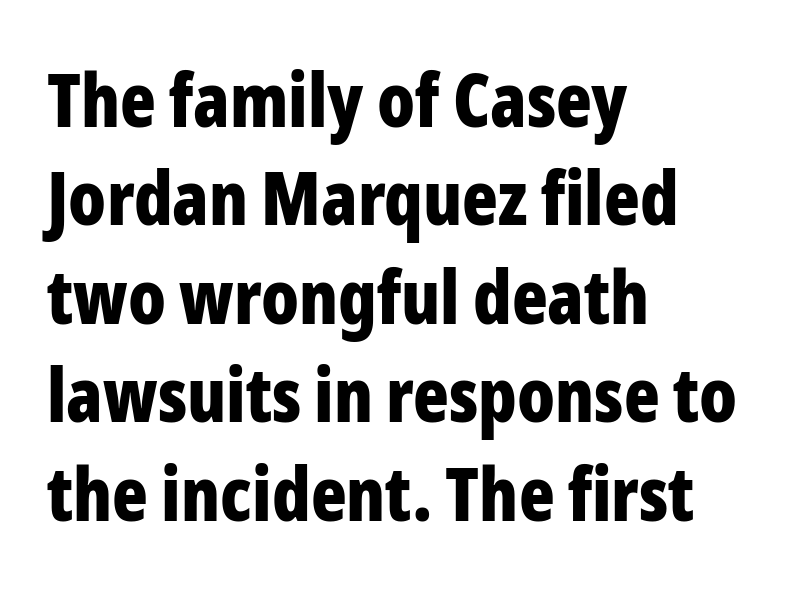
{"serif": "no", "italic": "no", "bold": "yes", "weight": "bold", "width": "condensed", "stroke_contrast": "low", "x_height": "medium", "monospaced": "no", "underline": "no", "align": "left", "line_spacing": "normal", "line_spacing_ratio": 1.33, "letter_spacing": "normal", "letter_spacing_em": 0.0, "glyph_px": 74}
